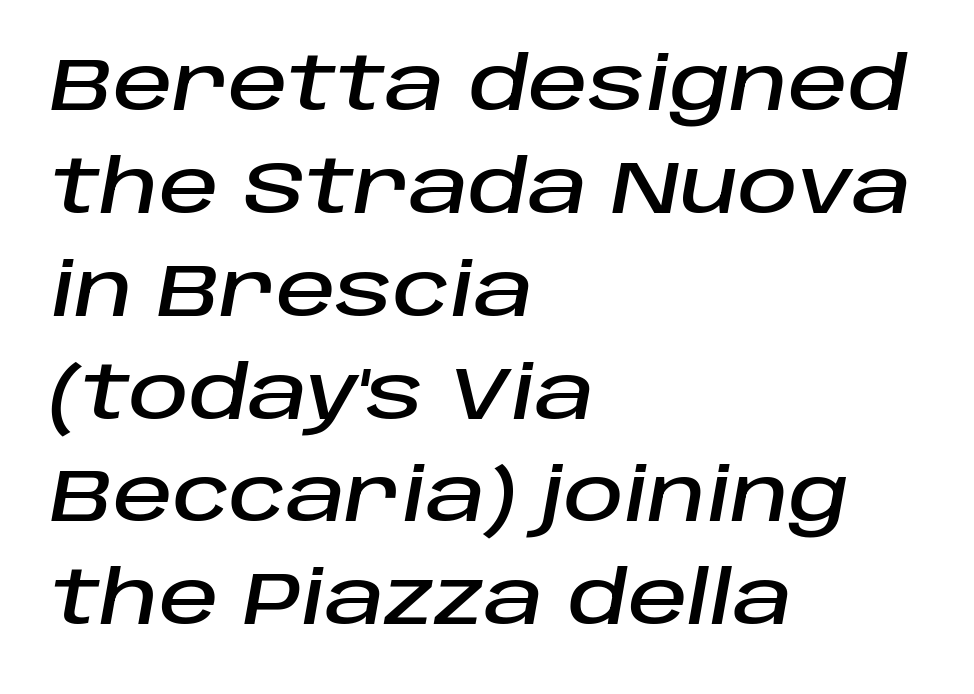
The image shows 74 px text type, italic (leaning right); set left-aligned, normal line spacing (1.39x), normal letter spacing, not underlined; low stroke contrast and a large x-height.
